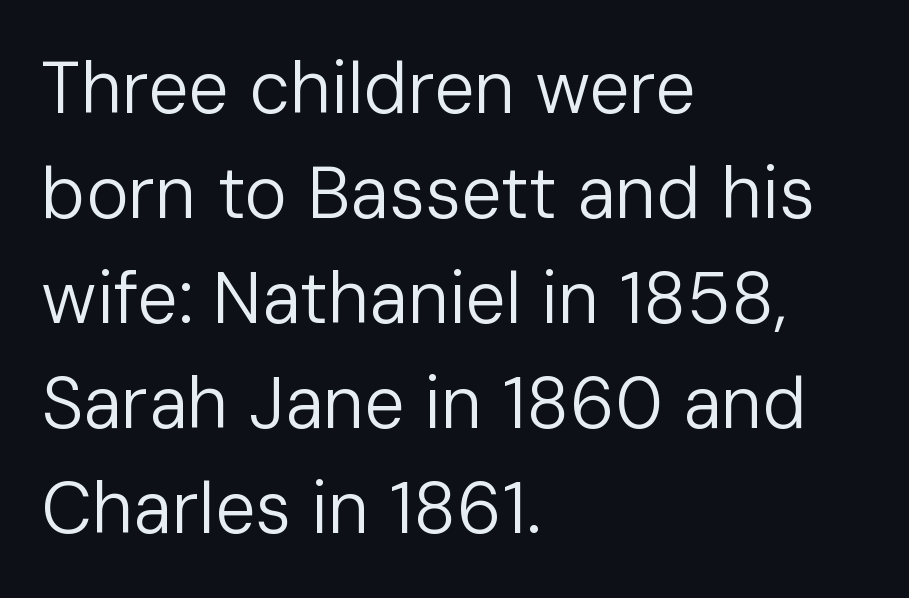
Bare-footed words on every line. Is the block centered? No — it sits flush against the left margin. In terms of leading, this rendering sits right in the middle. Check where the strokes stop: nothing finishes them off — pure sans. The passage shown is typed in a proportional face where columns would drift.
